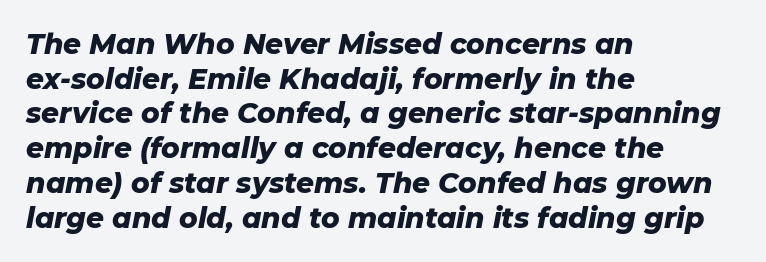
Q: Is the text bold? A: Yes.
Q: Is the text italic (slanted)? A: Yes, it leans right by about 11 degrees.
Q: Is the text underlined? A: No.
Q: How is the paragraph aligned? A: Left-aligned.
Q: Is the spacing between letters normal or unusually wide? A: Normal.
Q: Width (condensed, normal, or wide)? A: Normal.
Q: Stroke contrast? A: Low.
Q: x-height? A: Medium.
Q: Monospaced? A: No.
